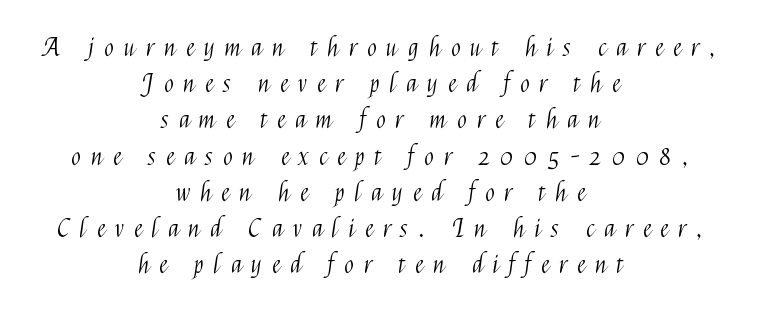
Q: Is the text bold? A: No.
Q: Is the text italic (slanted)? A: Yes.
Q: Is the text underlined? A: No.
Q: How is the paragraph aligned? A: Centered.
Q: Is the spacing between letters normal or unusually wide? A: Unusually wide.
Q: Is the spacing between lines tight, normal or loose? A: Normal.
